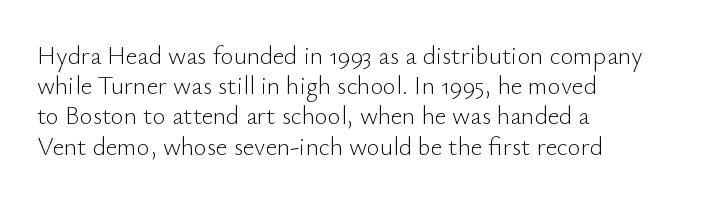
In terms of posture, this sample is upright. The rendering keeps characters at their native spacing. Caption: face not bold, strokes unweighted. The string is rendered with underlining switched off. Horizontal alignment here is leftward, the default for most running prose.
